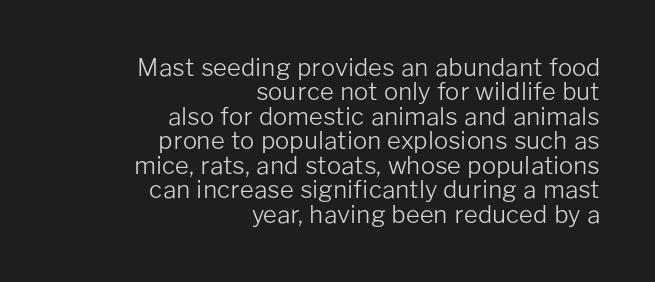
The vertical gap from one line to the next is small. Vertical strokes here are truly vertical. Glyph-to-glyph distance matches everyday printed text. Bold? No — there's no thickening of the strokes.
